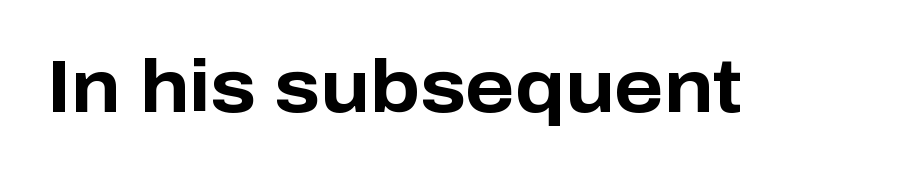
Each letter keeps its own natural width here, so spacing adapts to shape. The font's upright variant was chosen for this text. Grotesque or geometric, the face here clearly has no serifs. The font is running at its bold setting. Honestly, the letter spacing is just normal — you wouldn't notice it.
